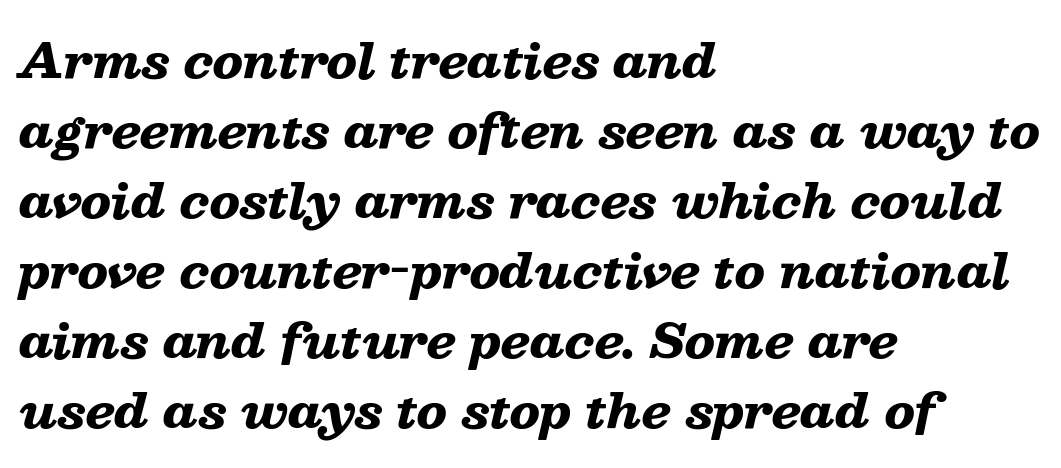
The image shows 47 px heavy, wide type, italic (leaning right); set left-aligned, normal line spacing (1.49x), normal letter spacing, not underlined; low stroke contrast and a medium x-height.
